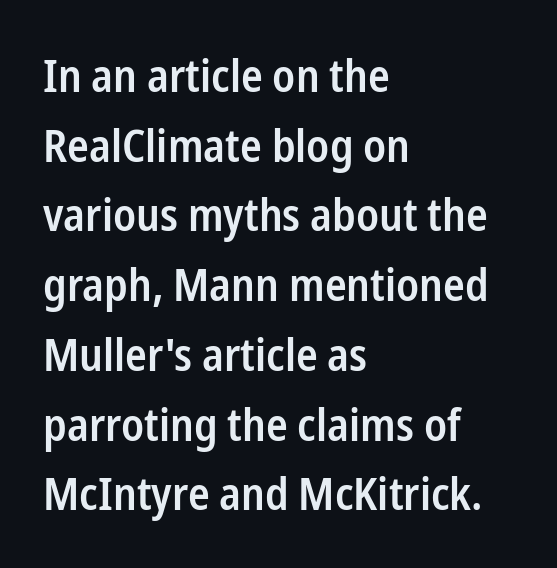
{"serif": "no", "italic": "no", "bold": "semi", "weight": "semibold", "width": "condensed", "stroke_contrast": "low", "x_height": "medium", "monospaced": "no", "underline": "no", "align": "left", "line_spacing": "normal", "line_spacing_ratio": 1.55, "letter_spacing": "normal", "letter_spacing_em": 0.0, "glyph_px": 45}
